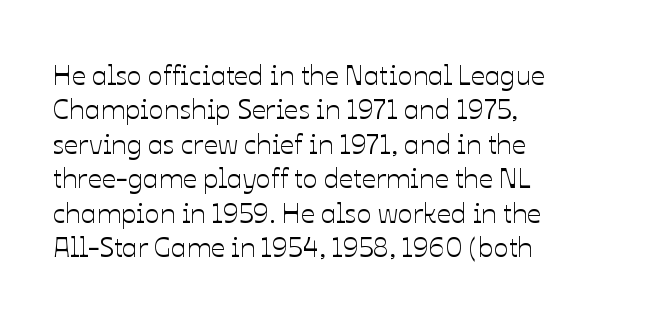
{"italic": "no", "width": "normal", "stroke_contrast": "low", "x_height": "medium", "monospaced": "no", "underline": "no", "align": "left", "line_spacing_ratio": 1.23, "letter_spacing": "normal", "letter_spacing_em": 0.0, "glyph_px": 28}
